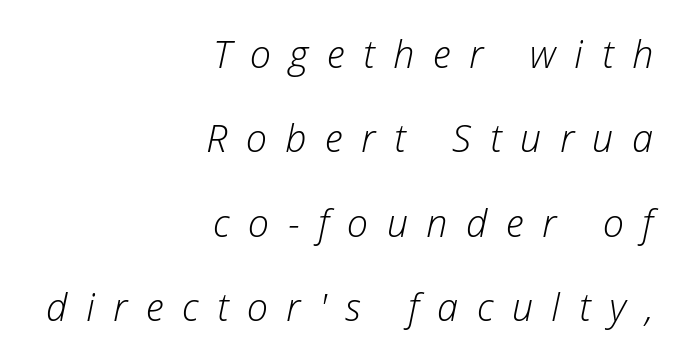
The image shows 38 px light type, italic (leaning right); set right-aligned, loose line spacing (2.22x), unusually wide letter spacing (+0.49 em), not underlined; low stroke contrast and a medium x-height.
